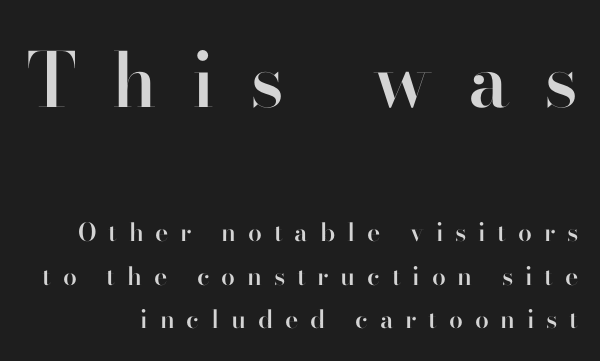
{"serif": "no", "italic": "no", "bold": "semi", "weight": "semibold", "width": "normal", "stroke_contrast": "high", "x_height": "small", "monospaced": "no", "underline": "no", "line_spacing_ratio": 1.74, "letter_spacing": "wide", "letter_spacing_em": 0.47, "larger_block": "first", "size_ratio": 3.0, "glyph_px": 75}
